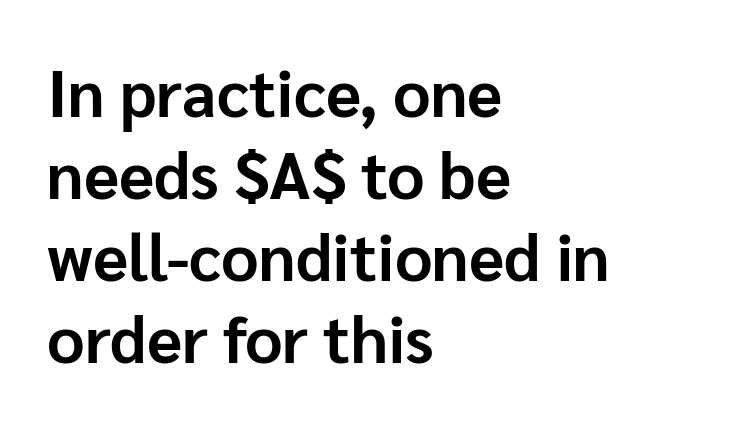
The image shows 65 px bold sans-serif type, upright; set left-aligned, normal line spacing (1.26x), normal letter spacing, not underlined; low stroke contrast and a medium x-height.
